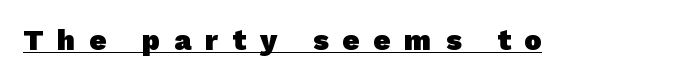
Q: Is the text bold? A: Yes.
Q: Is the typeface a serif or a sans-serif typeface? A: Sans-serif.
Q: Is the text underlined? A: Yes.
Q: Is the spacing between letters normal or unusually wide? A: Unusually wide.
Q: Width (condensed, normal, or wide)? A: Normal.
Q: Stroke contrast? A: Low.
Q: x-height? A: Medium.
Q: Monospaced? A: No.
